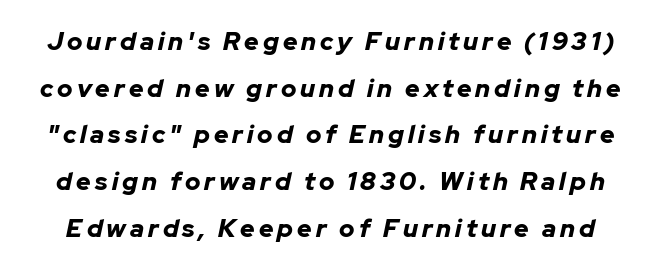
Posture: slanted. In terms of weight, the rendering is a true, heavy bold. Lines of text with bare space underneath.
